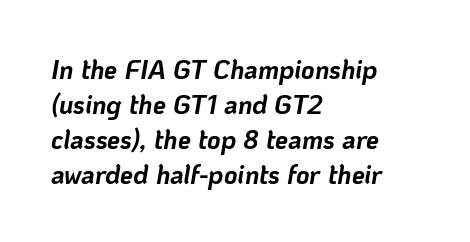
Q: Is the text bold? A: Yes.
Q: Is the text italic (slanted)? A: Yes, it leans right by about 10 degrees.
Q: Is the text underlined? A: No.
Q: How is the paragraph aligned? A: Left-aligned.
Q: Is the spacing between letters normal or unusually wide? A: Normal.
Q: Is the spacing between lines tight, normal or loose? A: Normal.
